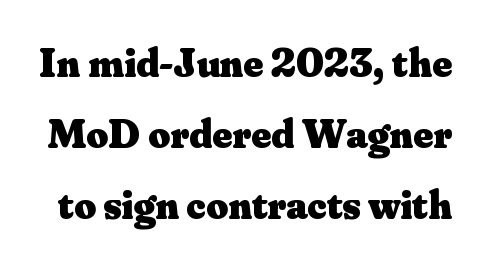
Q: Is the text bold? A: Yes.
Q: Is the text italic (slanted)? A: No, it is upright.
Q: Is the typeface a serif or a sans-serif typeface? A: Serif.
Q: Is the text underlined? A: No.
Q: Is the spacing between letters normal or unusually wide? A: Normal.
Q: Is the spacing between lines tight, normal or loose? A: Normal.
Q: Width (condensed, normal, or wide)? A: Normal.
Q: Stroke contrast? A: Medium.
Q: x-height? A: Small.
Q: Monospaced? A: No.
